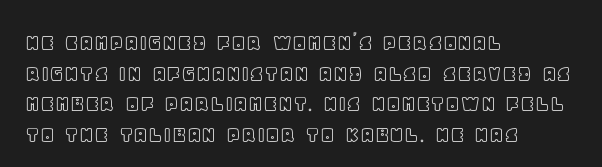
{"italic": "no", "underline": "no", "align": "left", "line_spacing": "normal", "line_spacing_ratio": 1.28, "letter_spacing": "normal", "letter_spacing_em": 0.0, "glyph_px": 24}
